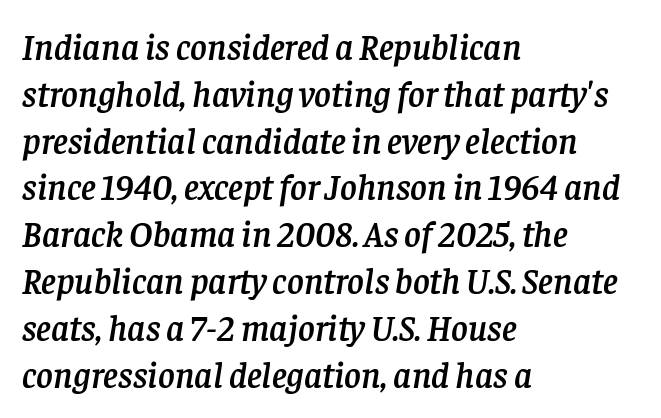
The image shows 36 px serif type, italic (leaning right); set left-aligned, normal line spacing (1.3x), normal letter spacing, not underlined; low stroke contrast and a large x-height.
